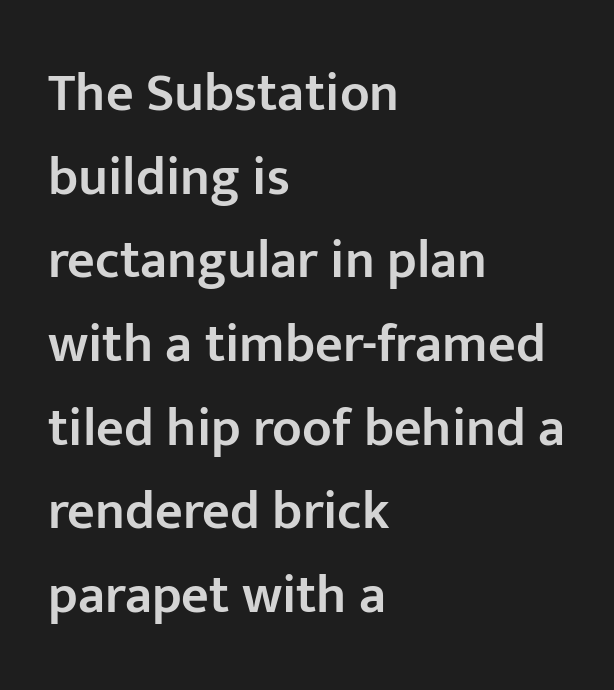
The image shows 54 px semibold sans-serif type, upright; set left-aligned, normal line spacing (1.55x), normal letter spacing, not underlined; low stroke contrast and a medium x-height.
